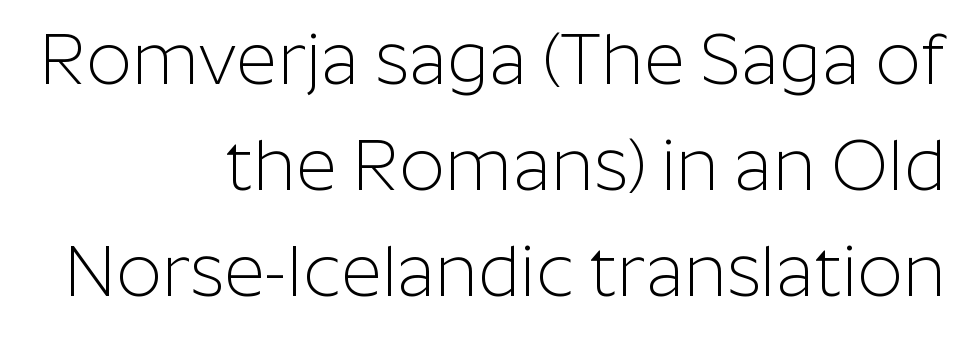
Stroke thickness stays within the range of a standard reading face or lighter. The glyphs in this specimen are sans serif. This rendering uses right alignment, leaving the left contour irregular. The specimen reads as upright at a glance. The foot of each line stays bare and open.
